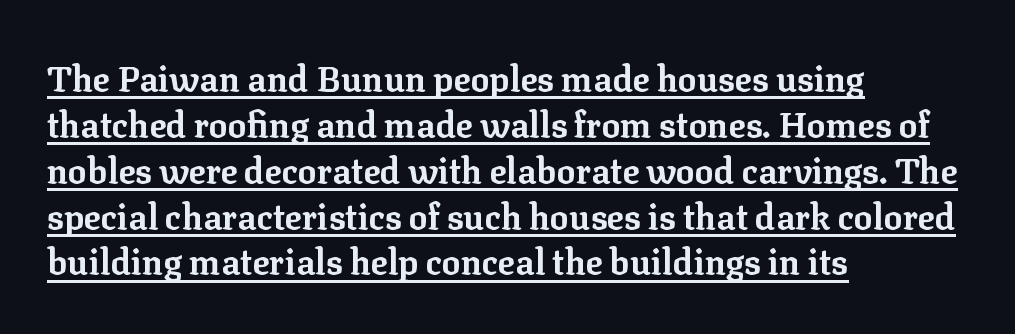
The image shows 35 px bold serif type, upright; set left-aligned, normal line spacing (1.31x), normal letter spacing, underlined; low stroke contrast and a medium x-height.
